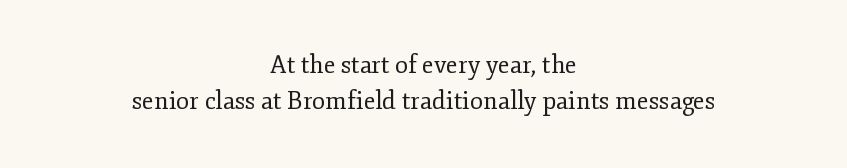
Is this a heavy cut? Hardly; it is regular or lighter. It's the straight-up-and-down kind of type. Is there much room between lines? A standard amount, neither cramped nor airy. Does the copy run flush right? No — it is centered line by line.
